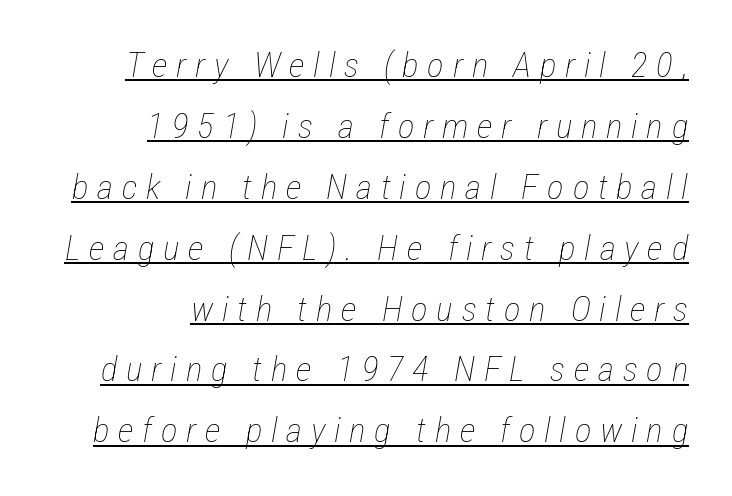
Q: Is the text bold? A: No.
Q: Is the text italic (slanted)? A: Yes, it leans right by about 12 degrees.
Q: Is the text underlined? A: Yes.
Q: How is the paragraph aligned? A: Right-aligned.
Q: Is the spacing between letters normal or unusually wide? A: Unusually wide.
Q: Width (condensed, normal, or wide)? A: Condensed.
Q: Stroke contrast? A: Low.
Q: x-height? A: Medium.
Q: Monospaced? A: No.
